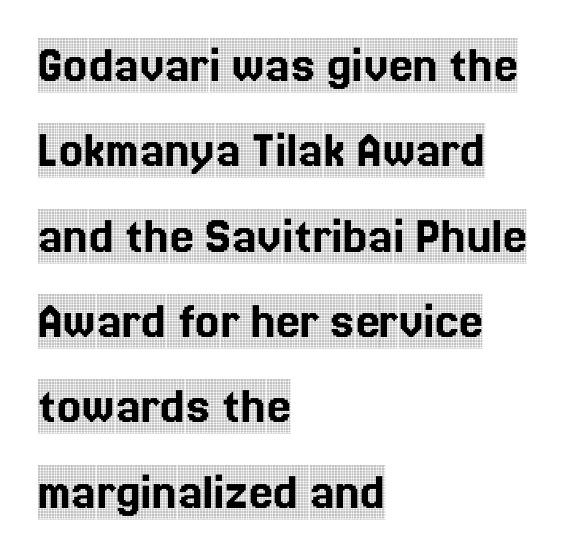
Q: Is the text italic (slanted)? A: No, it is upright.
Q: Is the typeface a serif or a sans-serif typeface? A: Serif.
Q: Is the text underlined? A: No.
Q: How is the paragraph aligned? A: Left-aligned.
Q: Is the spacing between letters normal or unusually wide? A: Normal.
Q: Is the spacing between lines tight, normal or loose? A: Normal.
Q: Width (condensed, normal, or wide)? A: Condensed.
Q: x-height? A: Large.
Q: Monospaced? A: No.
